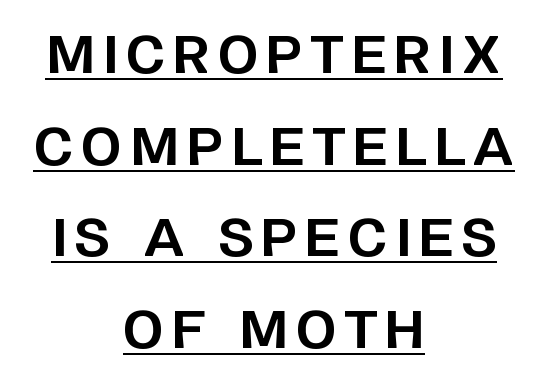
{"serif": "no", "italic": "no", "bold": "yes", "weight": "bold", "width": "normal", "stroke_contrast": "low", "x_height": "large", "monospaced": "no", "underline": "yes", "align": "center", "line_spacing_ratio": 1.76, "glyph_px": 52}
